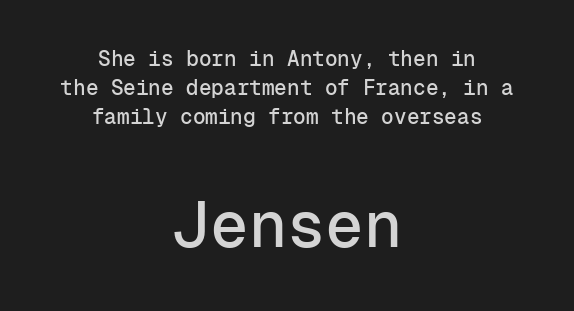
{"serif": "no", "italic": "no", "width": "normal", "stroke_contrast": "low", "x_height": "medium", "monospaced": "yes", "underline": "no", "align": "center", "line_spacing": "normal", "line_spacing_ratio": 1.38, "letter_spacing": "normal", "letter_spacing_em": 0.0, "larger_block": "second", "size_ratio": 3.05, "glyph_px": 64}
